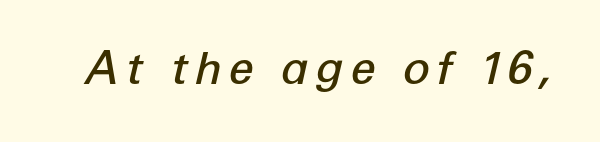
Q: Is the text bold? A: Semi-bold.
Q: Is the text italic (slanted)? A: Yes, it leans right by about 12 degrees.
Q: Is the text underlined? A: No.
Q: Width (condensed, normal, or wide)? A: Normal.
Q: Stroke contrast? A: Low.
Q: x-height? A: Medium.
Q: Monospaced? A: No.
